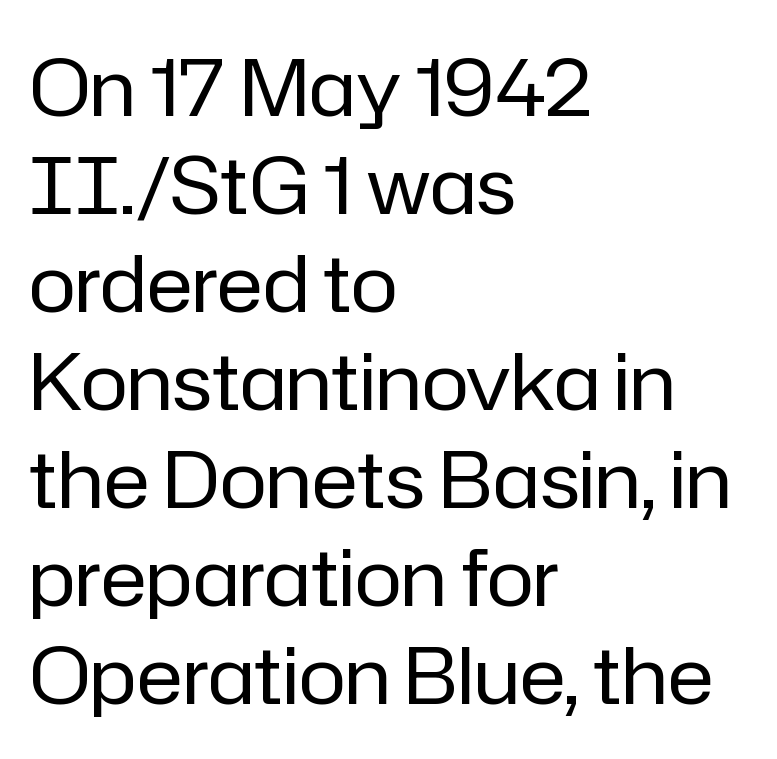
Q: Is the text bold? A: No.
Q: Is the text italic (slanted)? A: No, it is upright.
Q: Is the typeface a serif or a sans-serif typeface? A: Sans-serif.
Q: Is the text underlined? A: No.
Q: How is the paragraph aligned? A: Left-aligned.
Q: Is the spacing between letters normal or unusually wide? A: Normal.
Q: Width (condensed, normal, or wide)? A: Normal.
Q: Stroke contrast? A: Low.
Q: x-height? A: Medium.
Q: Monospaced? A: No.
